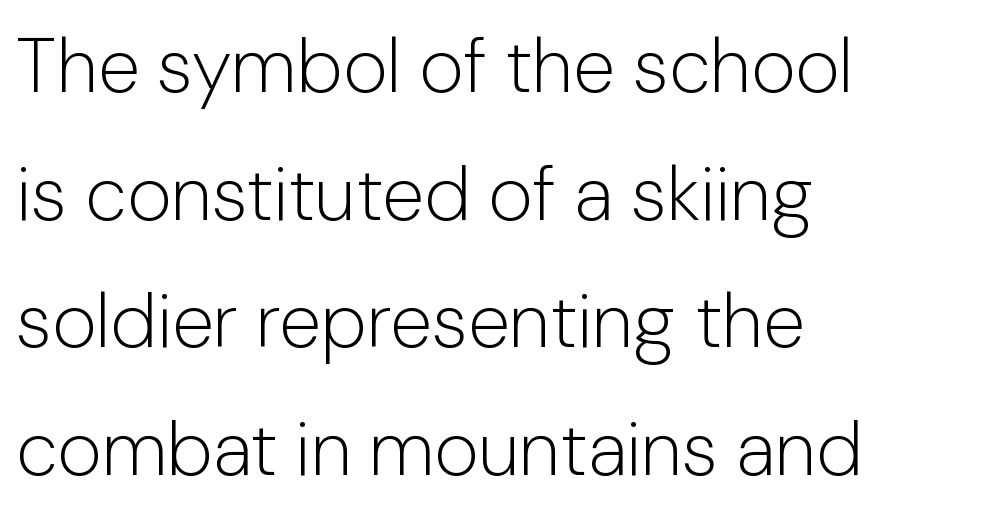
Q: Is the text bold? A: No.
Q: Is the text italic (slanted)? A: No, it is upright.
Q: Is the typeface a serif or a sans-serif typeface? A: Sans-serif.
Q: Is the text underlined? A: No.
Q: How is the paragraph aligned? A: Left-aligned.
Q: Is the spacing between letters normal or unusually wide? A: Normal.
Q: Is the spacing between lines tight, normal or loose? A: Normal.
Q: Width (condensed, normal, or wide)? A: Normal.
Q: Stroke contrast? A: Low.
Q: x-height? A: Medium.
Q: Monospaced? A: No.
